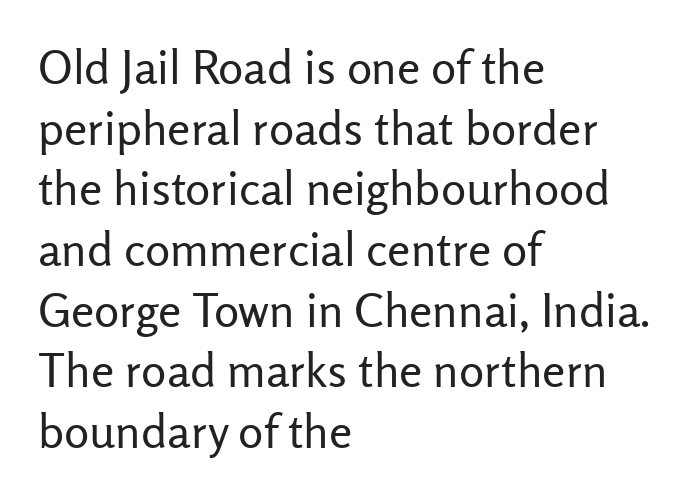
Q: Is the text bold? A: No.
Q: Is the text italic (slanted)? A: No, it is upright.
Q: Is the typeface a serif or a sans-serif typeface? A: Sans-serif.
Q: Is the text underlined? A: No.
Q: How is the paragraph aligned? A: Left-aligned.
Q: Is the spacing between letters normal or unusually wide? A: Normal.
Q: Is the spacing between lines tight, normal or loose? A: Normal.
Q: Width (condensed, normal, or wide)? A: Normal.
Q: Stroke contrast? A: Low.
Q: x-height? A: Medium.
Q: Monospaced? A: No.
